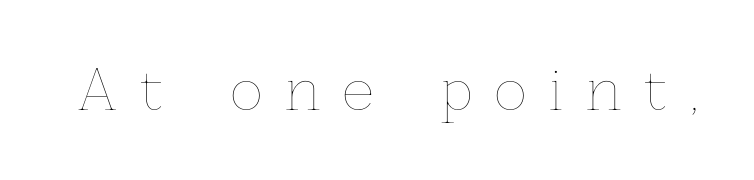
Summary of weight: not heavy and not bold. Here the glyphs are tracked loosely, breaking word shapes into spaced letters. Rule under the text: the space is simply empty. Think of a printed novel: that variable character pitch is what you see here. The typography opts for an upright posture over an oblique one.
